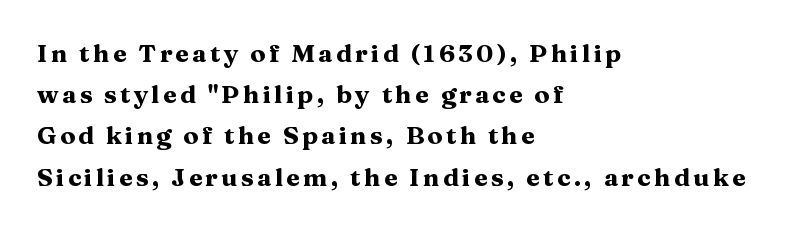
Q: Is the text bold? A: Yes.
Q: Is the text italic (slanted)? A: No, it is upright.
Q: Is the text underlined? A: No.
Q: How is the paragraph aligned? A: Left-aligned.
Q: Is the spacing between lines tight, normal or loose? A: Normal.
